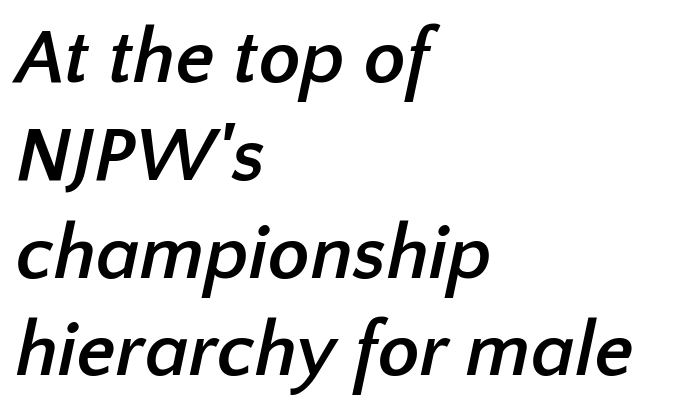
The image shows 77 px semibold sans-serif type; set left-aligned, normal line spacing (1.27x), normal letter spacing, not underlined; low stroke contrast and a medium x-height.
